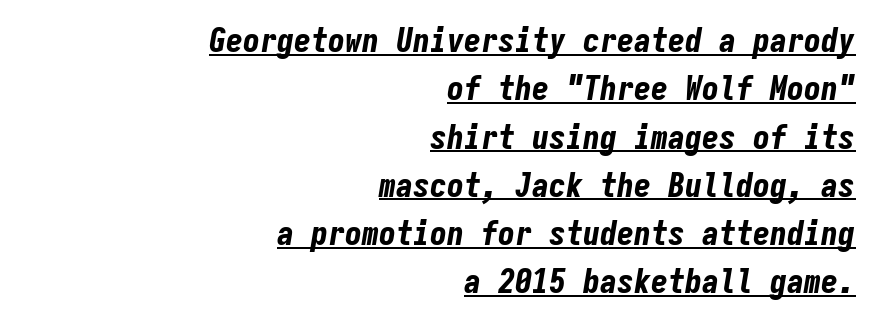
{"italic": "yes", "lean": "right", "slant_degrees": 9, "bold": "yes", "weight": "bold", "width": "condensed", "stroke_contrast": "low", "x_height": "medium", "monospaced": "yes", "underline": "yes", "align": "right", "line_spacing": "normal", "line_spacing_ratio": 1.42, "letter_spacing": "normal", "letter_spacing_em": 0.0, "glyph_px": 34}
